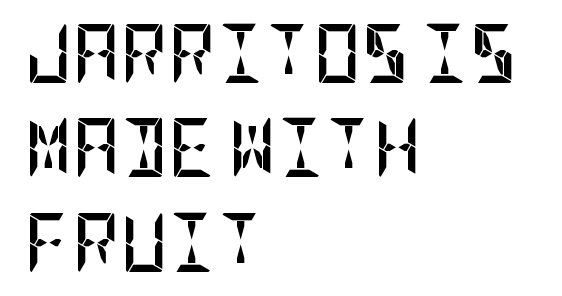
Typographically, this falls in the sans-serif category. A typesetter would call this leading conventional body-copy spacing. Rendered with straight, roman letterforms. Words appear dense and cohesive because spacing is normal.
